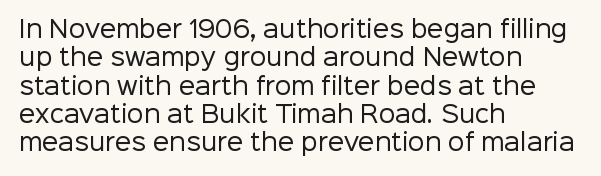
Q: Is the text bold? A: No.
Q: Is the text italic (slanted)? A: No, it is upright.
Q: Is the text underlined? A: No.
Q: How is the paragraph aligned? A: Left-aligned.
Q: Is the spacing between letters normal or unusually wide? A: Normal.
